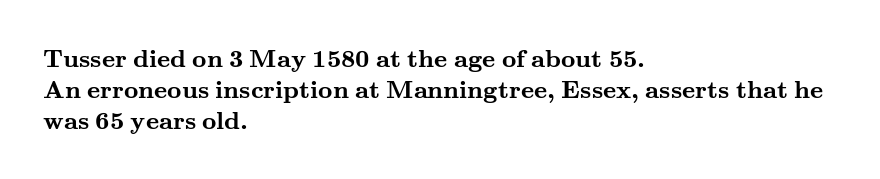
The image shows 25 px bold type, upright; set left-aligned, line spacing 1.24x, normal letter spacing, not underlined.
